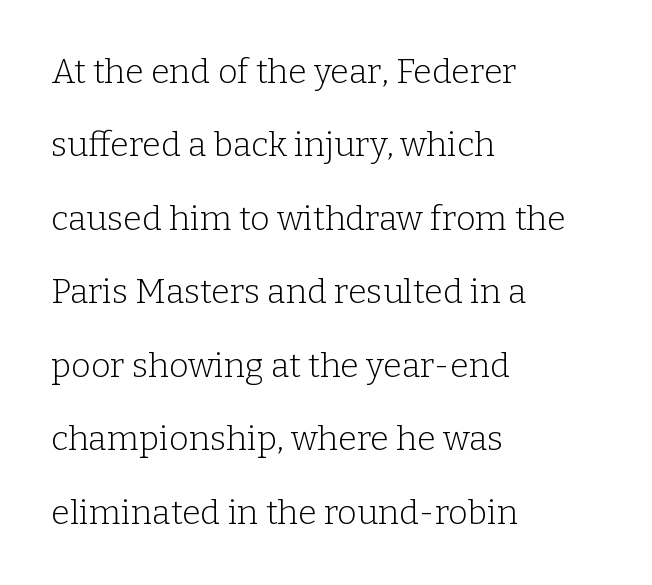
The image shows 34 px light serif type, upright; set left-aligned, loose line spacing (2.16x), normal letter spacing, not underlined; low stroke contrast and a medium x-height.
